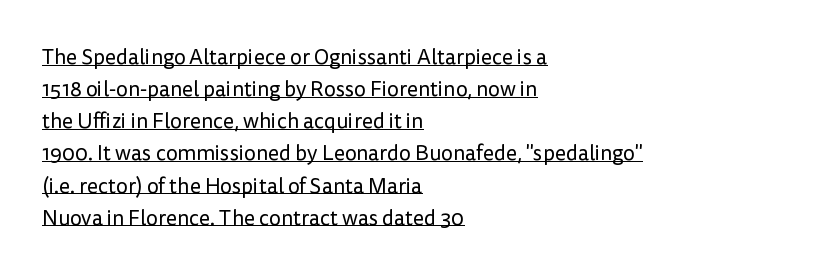
Inter-character spacing is left at the font's built-in metrics. Layout note: lines flush left. Students, observe: this is what conventionally led text looks like. You can tell it's not italic because the verticals are truly vertical.
